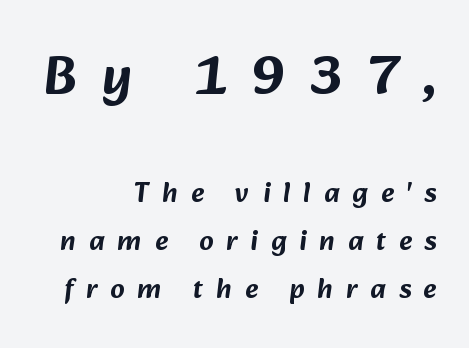
No feet cap the strokes, marking this as sans-serif type. Compared with typical body copy, the letter spacing here is much looser. Any mark beneath the type? The region is blank. Type size steps down from the first block to the second. Every row of glyphs terminates at an identical x-position on the right. You could not count columns in this text — the font is proportionally spaced.
